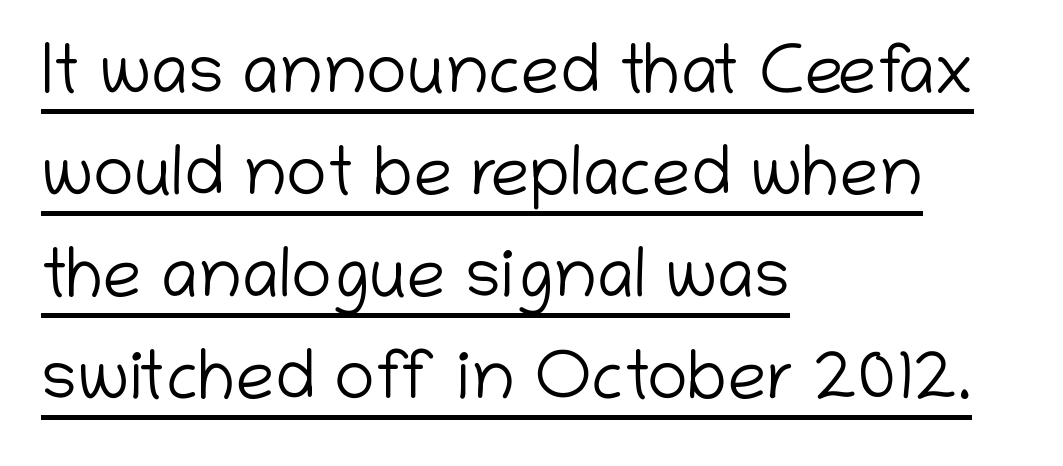
A typesetter would call this proportional, since set widths differ per character. This is roman type, the default non-slanted kind. Caption: standard tracking, unaltered. Notice how descenders clear the ascenders below comfortably — that's standard leading. Decoration check: the copy is underlined.
